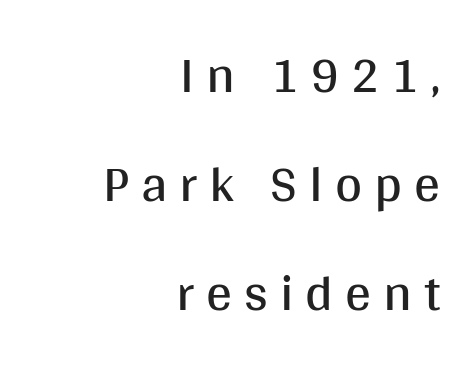
Q: Is the text bold? A: No.
Q: Is the text italic (slanted)? A: No, it is upright.
Q: Is the typeface a serif or a sans-serif typeface? A: Sans-serif.
Q: Is the text underlined? A: No.
Q: How is the paragraph aligned? A: Right-aligned.
Q: Is the spacing between letters normal or unusually wide? A: Unusually wide.
Q: Is the spacing between lines tight, normal or loose? A: Loose.
Q: Width (condensed, normal, or wide)? A: Normal.
Q: Stroke contrast? A: Medium.
Q: x-height? A: Large.
Q: Monospaced? A: No.
